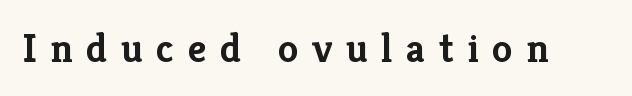
The image shows 41 px semibold serif type, upright; set unusually wide letter spacing (+0.33 em), not underlined; low stroke contrast and a medium x-height.
